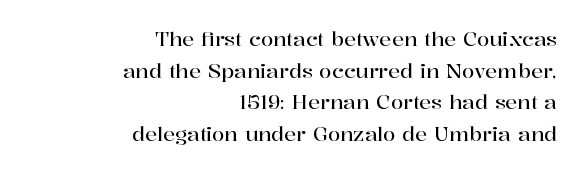
Compared with typical body copy, the letter spacing here is the same. The lines sit at an ordinary, default distance from one another. Unlike italic type, these characters show no tilt at all. Leftover space on each line is placed entirely before the opening word. The specimen omits any rule beneath the text block's lines.
